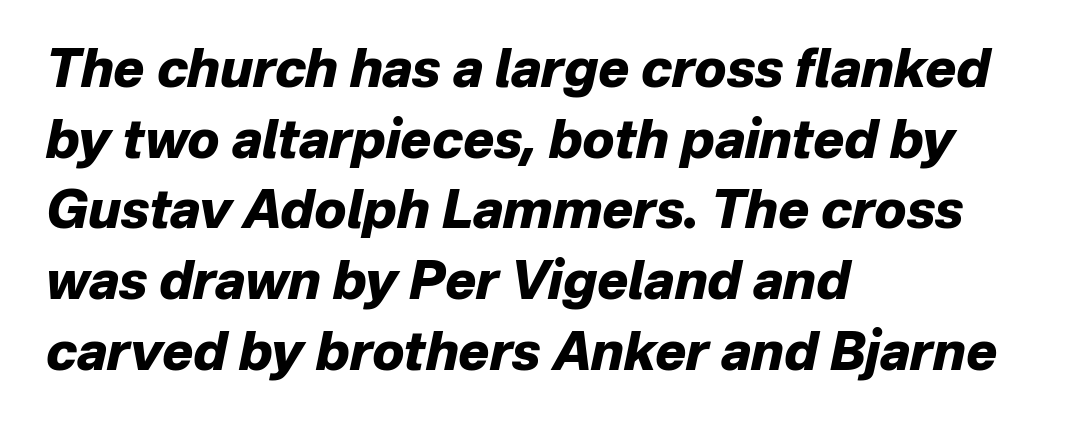
Q: Is the text bold? A: Yes.
Q: Is the text italic (slanted)? A: Yes, it leans right by about 12 degrees.
Q: Is the text underlined? A: No.
Q: How is the paragraph aligned? A: Left-aligned.
Q: Is the spacing between letters normal or unusually wide? A: Normal.
Q: Is the spacing between lines tight, normal or loose? A: Normal.
Q: Width (condensed, normal, or wide)? A: Normal.
Q: Stroke contrast? A: Low.
Q: x-height? A: Medium.
Q: Monospaced? A: No.
